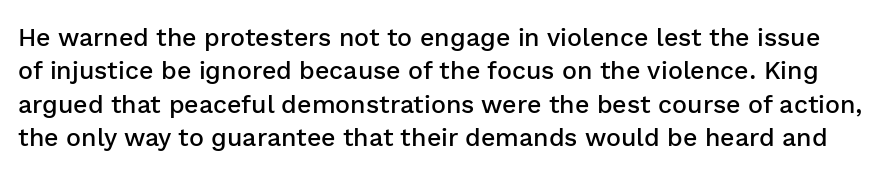
Semibold letterforms, between regular and bold. Words float on clear page, feet unadorned. What's the leading like? Ordinary, nothing unusual. Caption: standard tracking, unaltered.
